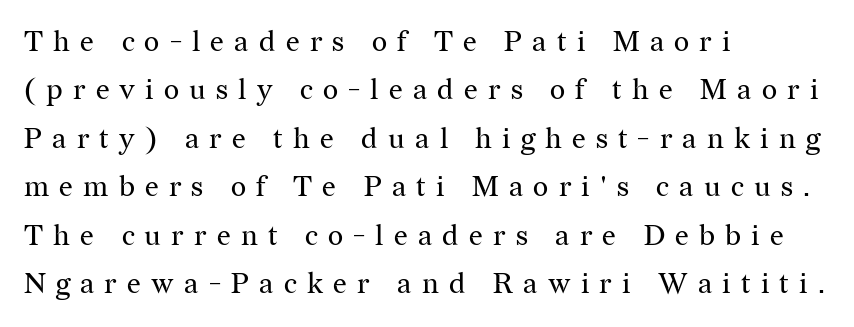
{"serif": "yes", "italic": "no", "bold": "no", "weight": "regular", "width": "normal", "stroke_contrast": "medium", "x_height": "medium", "monospaced": "no", "underline": "no", "align": "left", "line_spacing": "normal", "line_spacing_ratio": 1.67, "letter_spacing": "wide", "letter_spacing_em": 0.35, "glyph_px": 29}
